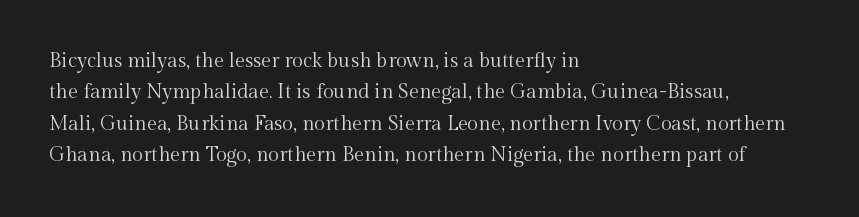
Q: Is the text bold? A: No.
Q: Is the text italic (slanted)? A: No, it is upright.
Q: Is the text underlined? A: No.
Q: How is the paragraph aligned? A: Left-aligned.
Q: Is the spacing between letters normal or unusually wide? A: Normal.
Q: Is the spacing between lines tight, normal or loose? A: Normal.
